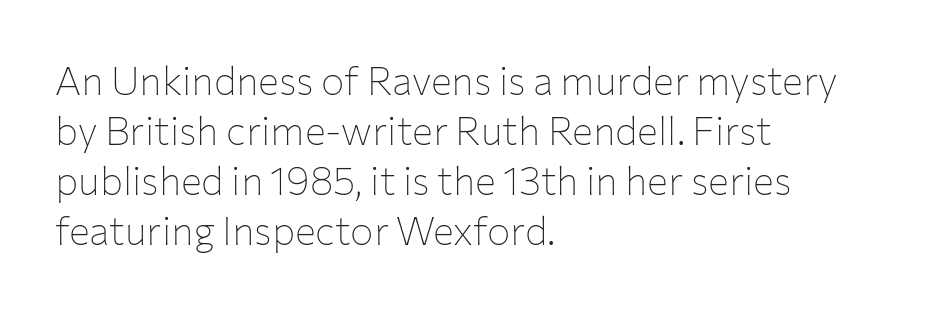
{"serif": "no", "italic": "no", "bold": "no", "weight": "thin", "width": "normal", "stroke_contrast": "low", "x_height": "medium", "monospaced": "no", "underline": "no", "align": "left", "line_spacing": "normal", "line_spacing_ratio": 1.28, "letter_spacing": "normal", "letter_spacing_em": 0.0, "glyph_px": 39}
